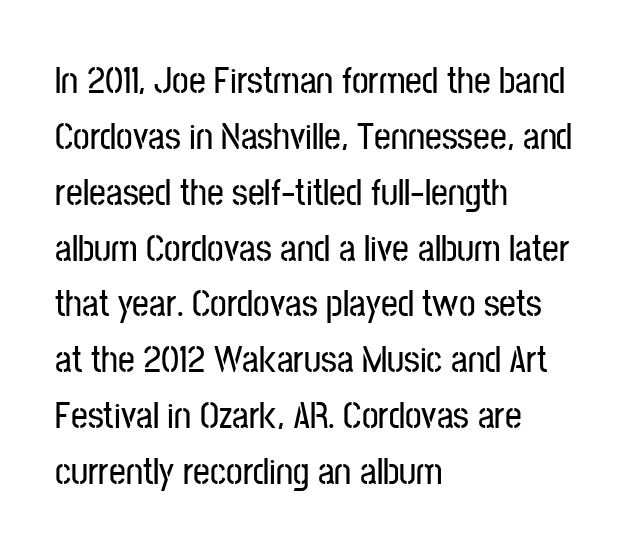
If you drew a line through each stem, it would be perfectly vertical. The space beneath each line is pristine and unruled. The rag falls on the right side of this text block. The passage shown is typed in a proportional face where columns would drift. Words appear dense and cohesive because spacing is normal. You can tell from the bare stems that sans-serif type was used.
